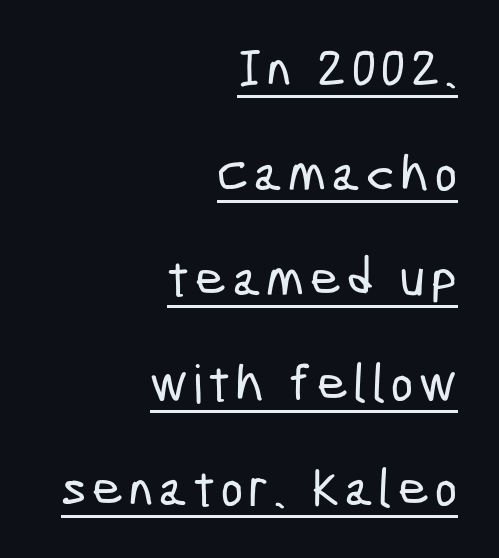
{"serif": "no", "width": "condensed", "stroke_contrast": "low", "x_height": "medium", "monospaced": "no", "underline": "yes", "align": "right", "line_spacing": "loose", "line_spacing_ratio": 1.98, "glyph_px": 53}
